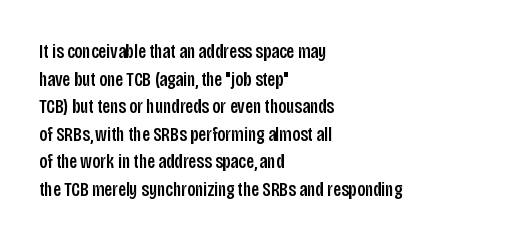
Q: Is the text italic (slanted)? A: No, it is upright.
Q: Is the text underlined? A: No.
Q: How is the paragraph aligned? A: Left-aligned.
Q: Is the spacing between letters normal or unusually wide? A: Normal.
Q: Is the spacing between lines tight, normal or loose? A: Normal.
